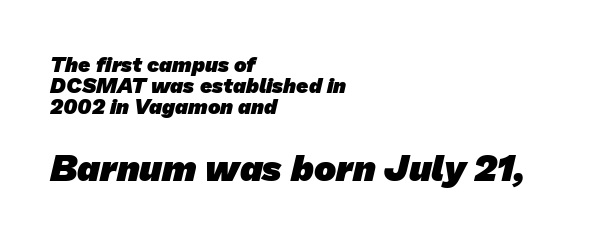
The image shows 37 px heavy sans-serif type; set left-aligned, tight line spacing (1.0x), normal letter spacing, not underlined; the second (bottom) block is 1.76x larger; low stroke contrast and a medium x-height.
